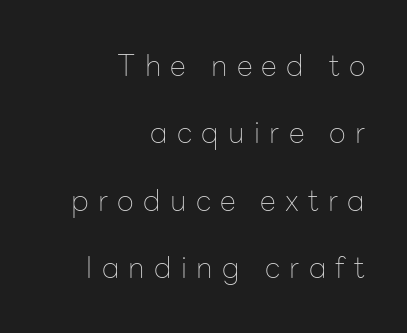
Q: Is the text bold? A: No.
Q: Is the text italic (slanted)? A: No, it is upright.
Q: Is the typeface a serif or a sans-serif typeface? A: Sans-serif.
Q: Is the text underlined? A: No.
Q: How is the paragraph aligned? A: Right-aligned.
Q: Is the spacing between letters normal or unusually wide? A: Unusually wide.
Q: Is the spacing between lines tight, normal or loose? A: Loose.
Q: Width (condensed, normal, or wide)? A: Normal.
Q: Stroke contrast? A: Low.
Q: x-height? A: Medium.
Q: Monospaced? A: No.
